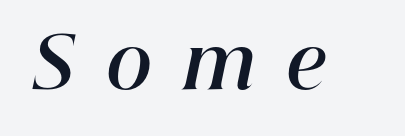
Caption: expanded tracking, letters set apart. The rendering uses a bold face; every stroke is thick and dark. There's an unmistakable incline to the writing here. Each letter keeps its own natural width here, so spacing adapts to shape. This rendering features lettering with no underline.
